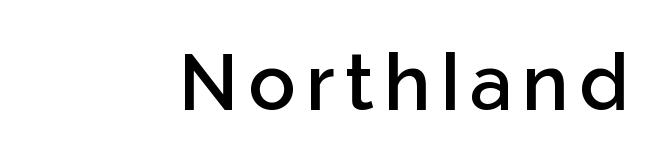
The letters stand upright; this is a roman face. The face used here is a semibold: visibly heavier than regular, lighter than bold. The area under the type is left untouched. Serif or sans? Sans — the stroke terminals are bare. Character widths vary here, with narrow letters taking less room than wide ones.
